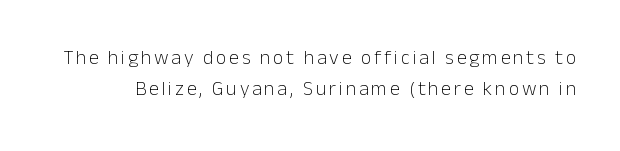
The image shows 20 px text type, upright; set normal line spacing (1.56x), not underlined.
